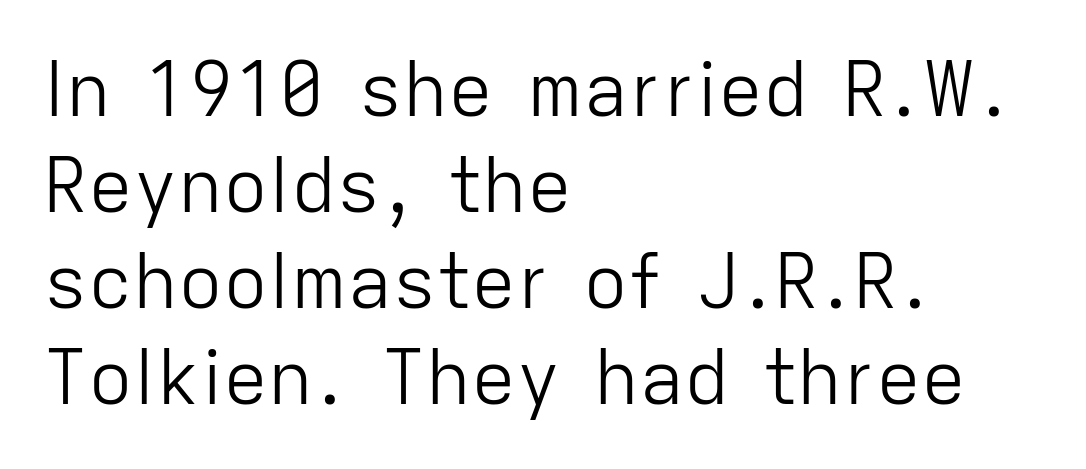
The letters sit at their default tracking, neither squeezed nor spread. These lines are rendered in a variable-pitch font. Stroke terminals: plain, sans-serif. These lines are set flush left with a ragged right edge. Stems and bowls with no extra thickness — not bold. Does the leading feel generous? No, just average.
